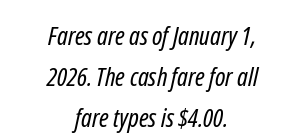
{"bold": "no", "underline": "no", "align": "center", "line_spacing": "normal", "line_spacing_ratio": 1.57, "letter_spacing": "normal", "letter_spacing_em": 0.0, "glyph_px": 26}
